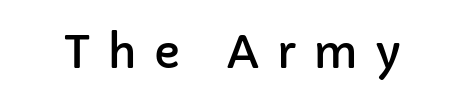
{"serif": "no", "italic": "no", "width": "normal", "stroke_contrast": "low", "x_height": "medium", "monospaced": "no", "underline": "no", "letter_spacing": "wide", "letter_spacing_em": 0.38, "glyph_px": 45}
